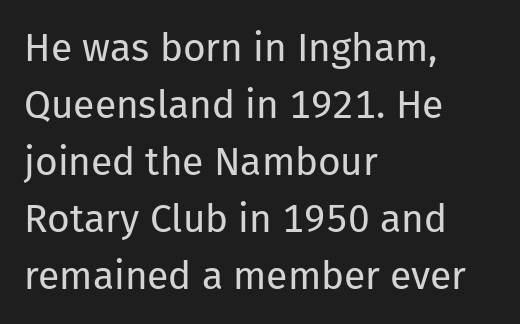
Letters have the restrained weight of plain body copy at most. Between one letter and the next there's only the usual sliver of space. In terms of letterform style, serifs are entirely absent. Horizontally, the lines are justified to the leading edge only. A typesetter would mark this as roman, not italic. Anything drawn beneath the words? Only blank space.
